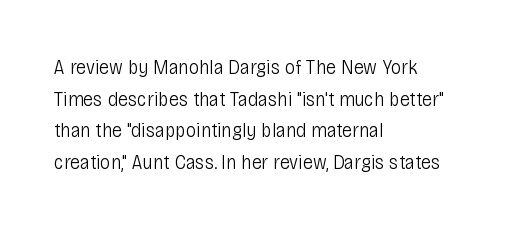
Q: Is the text bold? A: No.
Q: Is the text italic (slanted)? A: No, it is upright.
Q: Is the text underlined? A: No.
Q: How is the paragraph aligned? A: Left-aligned.
Q: Is the spacing between letters normal or unusually wide? A: Normal.
Q: Is the spacing between lines tight, normal or loose? A: Normal.
